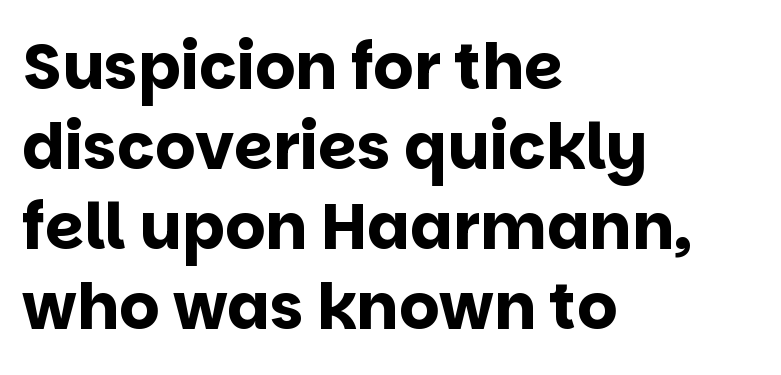
Q: Is the text bold? A: Yes.
Q: Is the text italic (slanted)? A: No, it is upright.
Q: Is the typeface a serif or a sans-serif typeface? A: Sans-serif.
Q: Is the text underlined? A: No.
Q: How is the paragraph aligned? A: Left-aligned.
Q: Is the spacing between letters normal or unusually wide? A: Normal.
Q: Is the spacing between lines tight, normal or loose? A: Normal.
Q: Width (condensed, normal, or wide)? A: Normal.
Q: Stroke contrast? A: Low.
Q: x-height? A: Large.
Q: Monospaced? A: No.
